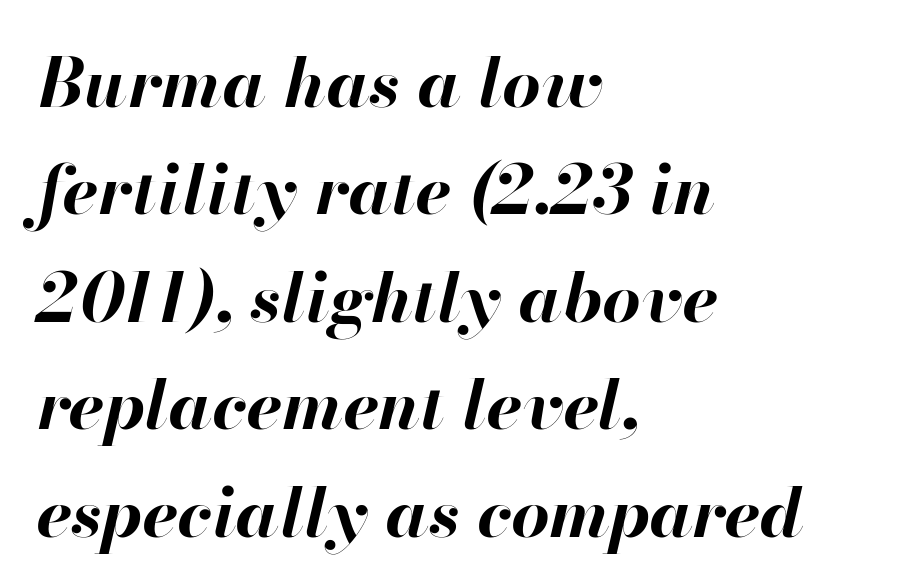
The image shows 68 px bold type, italic (leaning right); set left-aligned, normal line spacing (1.58x), normal letter spacing, not underlined; high stroke contrast and a small x-height.
